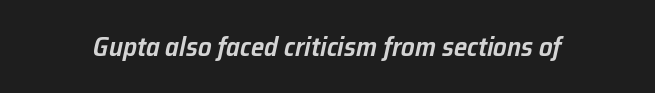
{"italic": "yes", "lean": "right", "slant_degrees": 12, "bold": "semi", "underline": "no", "letter_spacing": "normal", "letter_spacing_em": 0.0, "glyph_px": 27}
